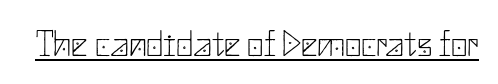
Ordinary non-slanted type is in use. Stems here are at most as thick as an everyday book face. Compared with typical body copy, the letter spacing here is the same. Each letter's strokes conclude bluntly, with no projecting serifs. Glance below the letters and you will spot a drawn line.
